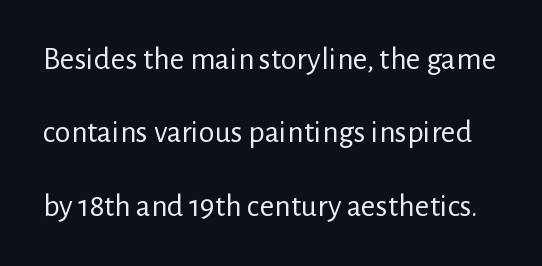
Glyph-to-glyph distance matches everyday printed text. Stem width sits at or under what a default text font uses. This rendering features lettering with no underline. A great deal of white space separates one row of letters from the next. Think of a printed novel: that variable character pitch is what you see here.
